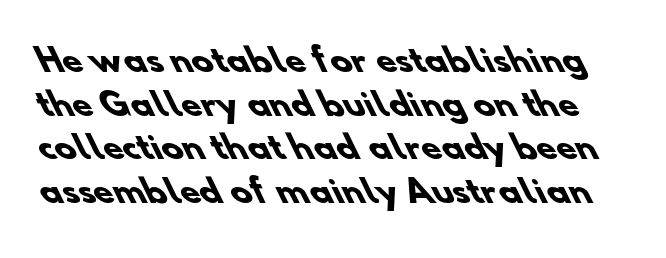
The image shows 32 px heavy sans-serif type; set normal line spacing (1.36x), normal letter spacing, not underlined; low stroke contrast and a small x-height.
